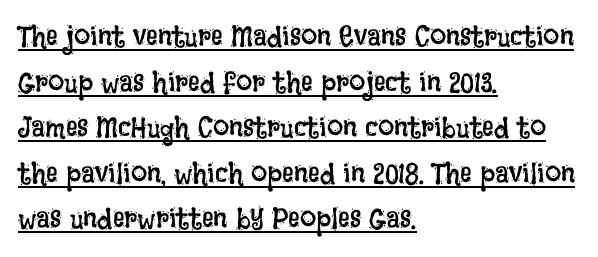
The image shows 29 px regular-weight, condensed type, upright; set left-aligned, normal line spacing (1.57x), normal letter spacing, underlined; low stroke contrast and a large x-height.
